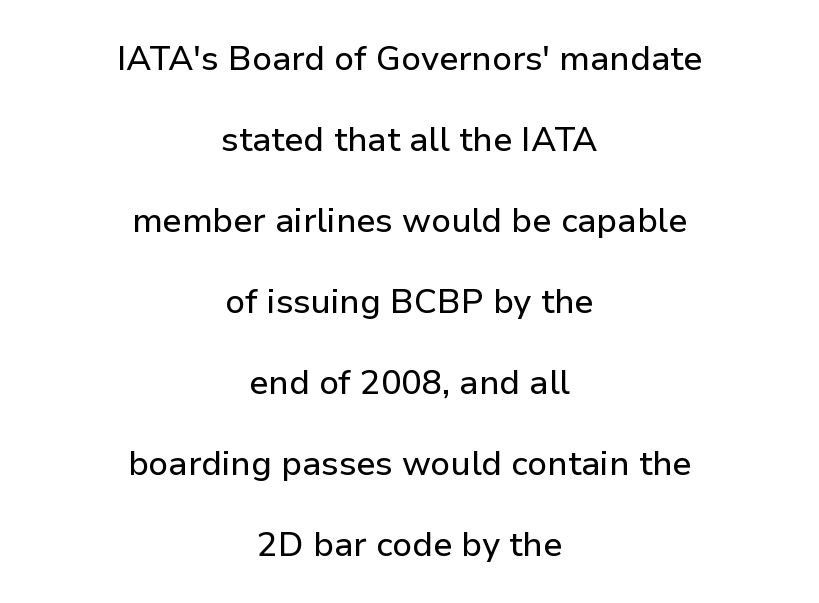
The image shows 34 px sans-serif type, upright; set centered, loose line spacing (2.38x), normal letter spacing, not underlined; low stroke contrast and a medium x-height.
